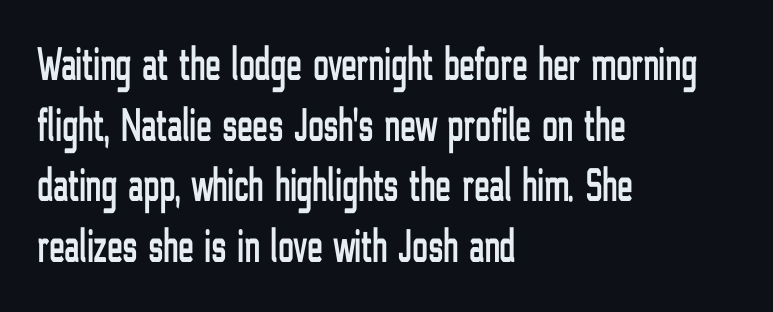
The image shows 47 px condensed sans-serif type, upright; set left-aligned, normal line spacing (1.29x), normal letter spacing, not underlined; low stroke contrast and a medium x-height.
